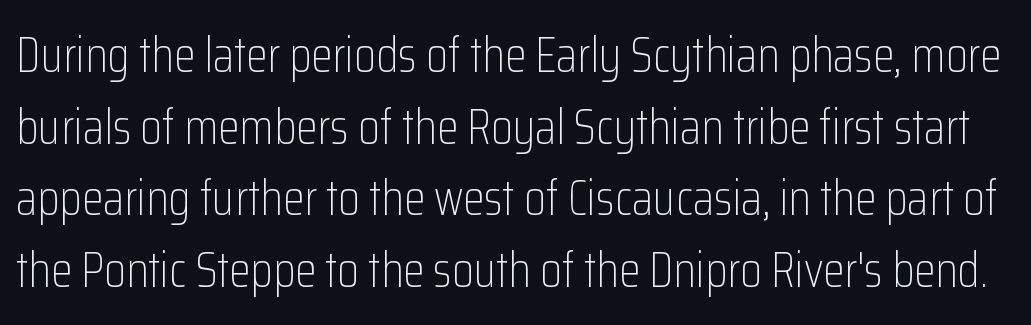
{"serif": "no", "italic": "no", "bold": "no", "weight": "light", "width": "condensed", "stroke_contrast": "low", "x_height": "medium", "monospaced": "no", "underline": "no", "line_spacing": "normal", "line_spacing_ratio": 1.46, "letter_spacing": "normal", "letter_spacing_em": 0.0, "glyph_px": 49}
